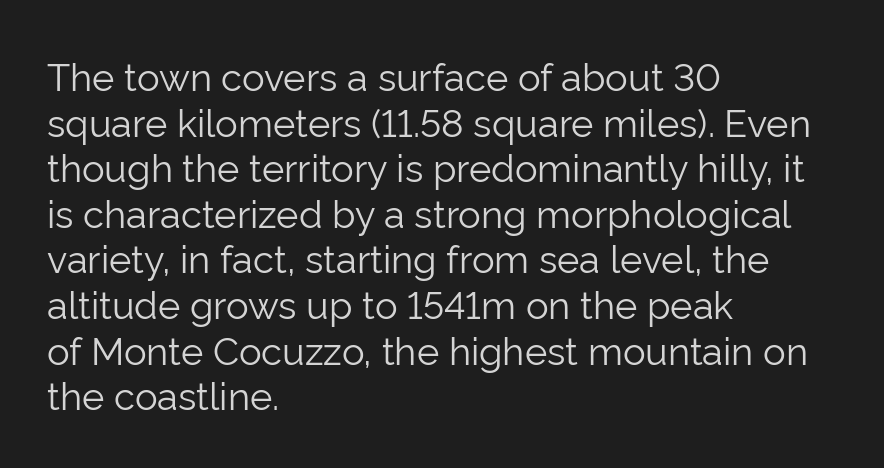
The paragraph has a hard left edge and a soft right edge. Spacing between characters is what you'd get straight out of the box. The string is rendered with underlining switched off. The designer went with a sans here, leaving each stem footless.
